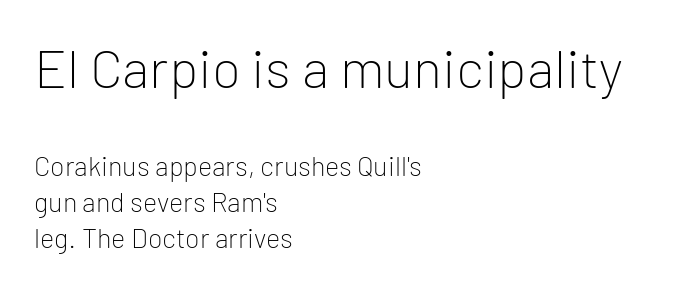
The image shows 54 px light sans-serif type, upright; set left-aligned, normal line spacing (1.33x), normal letter spacing, not underlined; the first (top) block is 2.0x larger; low stroke contrast and a medium x-height.
